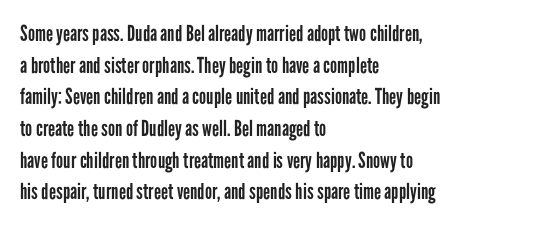
The image shows 22 px text type, upright; set left-aligned, normal line spacing (1.44x), normal letter spacing, not underlined.
